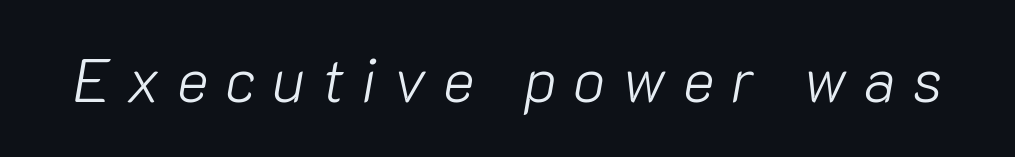
Q: Is the text bold? A: No.
Q: Is the text italic (slanted)? A: Yes, it leans right by about 10 degrees.
Q: Is the text underlined? A: No.
Q: Is the spacing between letters normal or unusually wide? A: Unusually wide.
Q: Width (condensed, normal, or wide)? A: Normal.
Q: Stroke contrast? A: Low.
Q: x-height? A: Medium.
Q: Monospaced? A: No.
